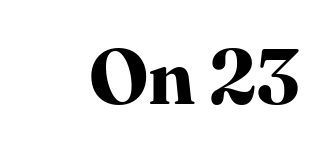
Q: Is the text bold? A: Yes.
Q: Is the text italic (slanted)? A: No, it is upright.
Q: Is the typeface a serif or a sans-serif typeface? A: Serif.
Q: Is the text underlined? A: No.
Q: Is the spacing between letters normal or unusually wide? A: Normal.
Q: Width (condensed, normal, or wide)? A: Normal.
Q: Stroke contrast? A: High.
Q: x-height? A: Medium.
Q: Monospaced? A: No.
